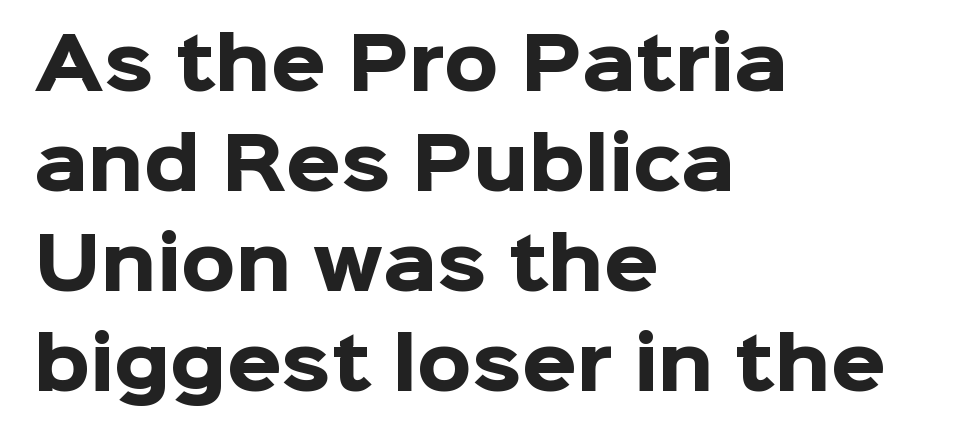
{"serif": "no", "italic": "no", "bold": "yes", "weight": "heavy", "width": "normal", "stroke_contrast": "low", "x_height": "medium", "monospaced": "no", "underline": "no", "align": "left", "line_spacing": "normal", "line_spacing_ratio": 1.43, "letter_spacing": "normal", "letter_spacing_em": 0.0, "glyph_px": 70}
